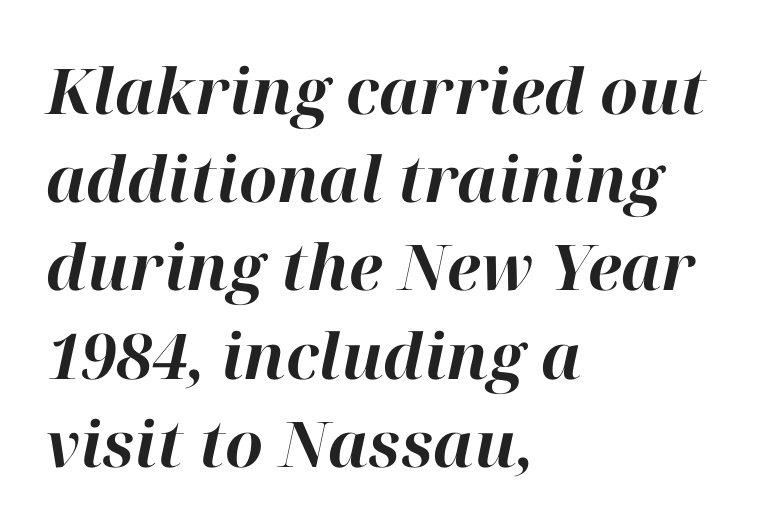
Interline gaps are of average width in this sample. Spacing verdict: proportional, widths tailored to each character. Underline: absent. The passage shown leans; its letterforms are oblique.
